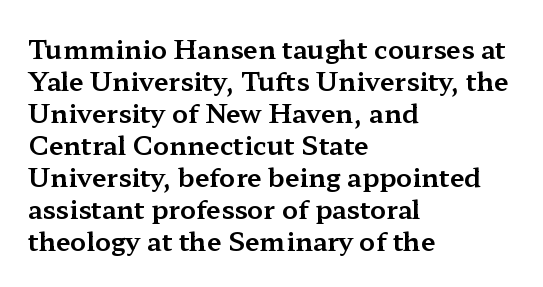
The image shows 26 px text type, upright; set left-aligned, line spacing 1.23x, normal letter spacing, not underlined.
